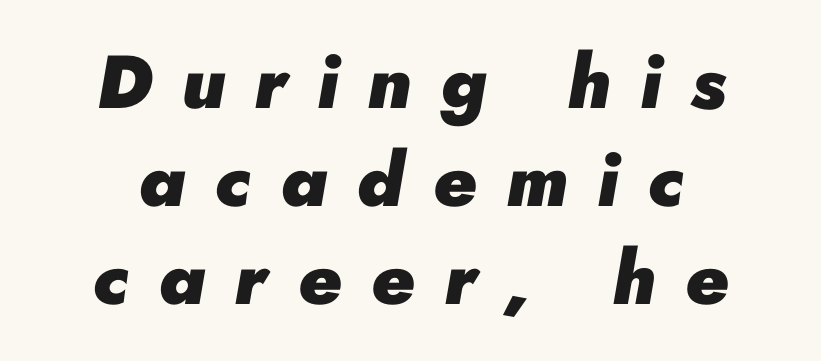
Q: Is the text bold? A: Yes.
Q: Is the text italic (slanted)? A: Yes, it leans right by about 10 degrees.
Q: Is the text underlined? A: No.
Q: How is the paragraph aligned? A: Centered.
Q: Is the spacing between letters normal or unusually wide? A: Unusually wide.
Q: Is the spacing between lines tight, normal or loose? A: Normal.
Q: Width (condensed, normal, or wide)? A: Normal.
Q: Stroke contrast? A: Low.
Q: x-height? A: Small.
Q: Monospaced? A: No.
